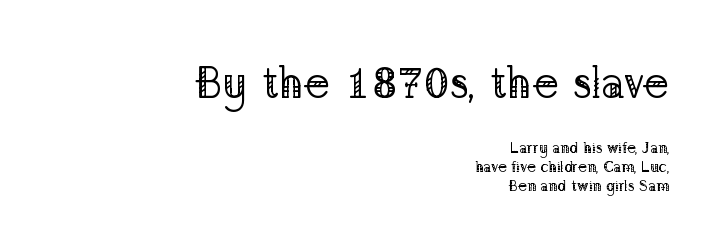
Q: Is the text bold? A: No.
Q: Is the text italic (slanted)? A: No, it is upright.
Q: Is the typeface a serif or a sans-serif typeface? A: Serif.
Q: Is the text underlined? A: No.
Q: How is the paragraph aligned? A: Right-aligned.
Q: Is the spacing between letters normal or unusually wide? A: Normal.
Q: Is the spacing between lines tight, normal or loose? A: Normal.
Q: Which block of text is set in a larger size, the first (top) or the second (bottom)? A: The first (top) one.
Q: Width (condensed, normal, or wide)? A: Normal.
Q: Stroke contrast? A: Low.
Q: x-height? A: Medium.
Q: Monospaced? A: No.
